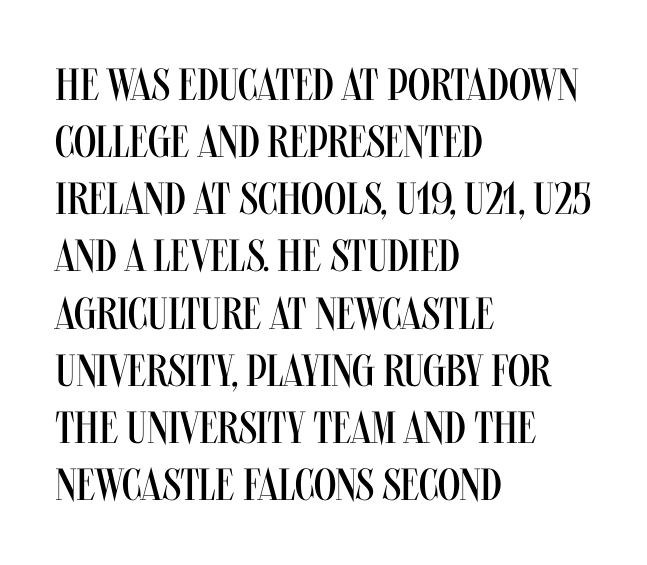
The image shows 45 px regular-weight, condensed sans-serif type, upright; set left-aligned, normal line spacing (1.27x), normal letter spacing, not underlined; medium stroke contrast and a large x-height.
